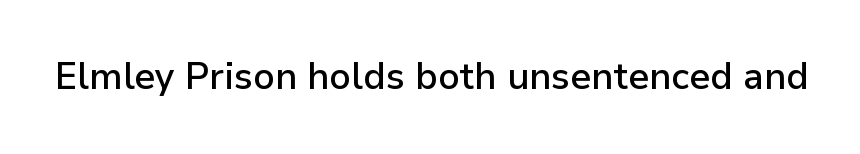
Q: Is the text bold? A: Semi-bold.
Q: Is the text italic (slanted)? A: No, it is upright.
Q: Is the typeface a serif or a sans-serif typeface? A: Sans-serif.
Q: Is the text underlined? A: No.
Q: Is the spacing between letters normal or unusually wide? A: Normal.
Q: Width (condensed, normal, or wide)? A: Normal.
Q: Stroke contrast? A: Low.
Q: x-height? A: Medium.
Q: Monospaced? A: No.
